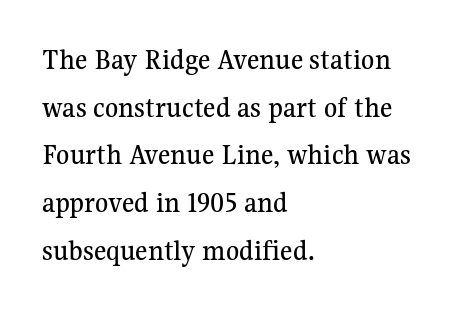
The image shows 30 px serif type, upright; set left-aligned, normal line spacing (1.59x), normal letter spacing, not underlined; medium stroke contrast and a medium x-height.
